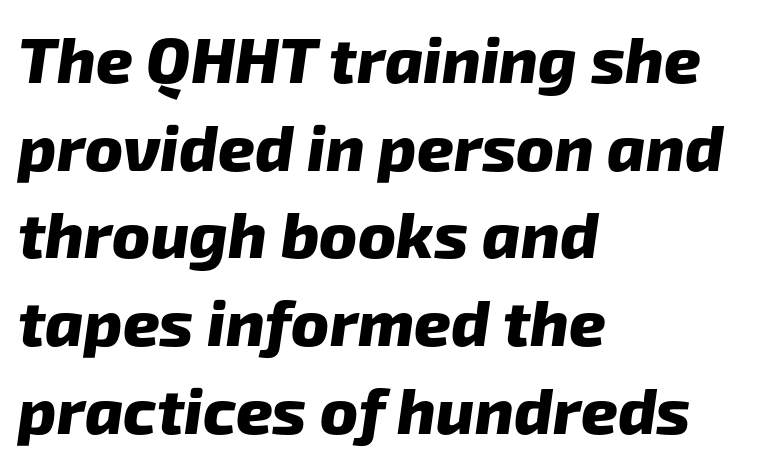
Rows of type keep a routine distance in the vertical direction. The strip under each line holds only bare page. Horizontally, the lines are justified to the leading edge only. The letters carry no serifs — their stems end cleanly without finishing strokes. Words appear dense and cohesive because spacing is normal. Thick stems and heavy bowls — unmistakably bold.
